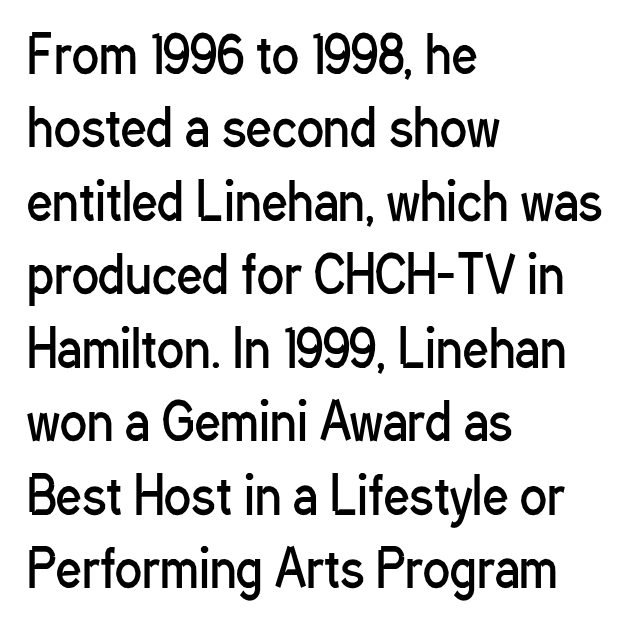
The image shows 50 px regular-weight, condensed sans-serif type, upright; set left-aligned, normal line spacing (1.47x), normal letter spacing, not underlined; low stroke contrast and a medium x-height.
